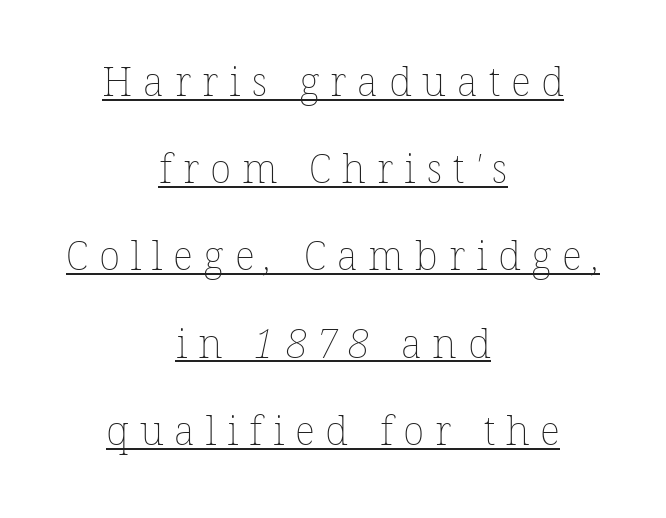
Loose tracking; the words dissolve into strings of separated letters. The rendering uses the underline text-decoration. Caption: face not bold, strokes unweighted. This sample has the flowing, uneven cadence of proportional lettering. Baseline-to-baseline distance is far greater than the letter height. The rag falls on both sides of this text block equally.
